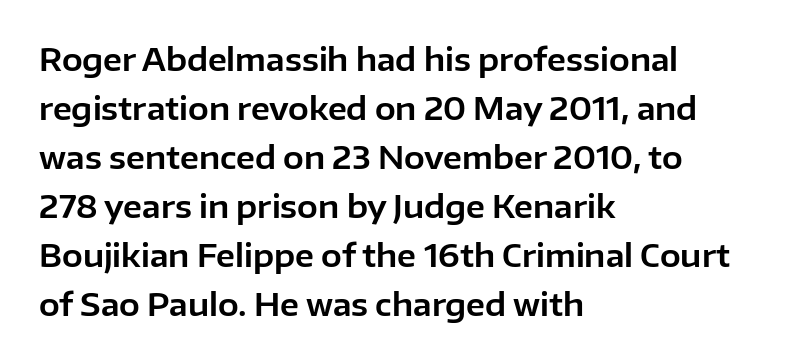
Q: Is the text italic (slanted)? A: No, it is upright.
Q: Is the typeface a serif or a sans-serif typeface? A: Sans-serif.
Q: Is the text underlined? A: No.
Q: How is the paragraph aligned? A: Left-aligned.
Q: Is the spacing between letters normal or unusually wide? A: Normal.
Q: Is the spacing between lines tight, normal or loose? A: Normal.
Q: Width (condensed, normal, or wide)? A: Normal.
Q: Stroke contrast? A: Low.
Q: x-height? A: Medium.
Q: Monospaced? A: No.
